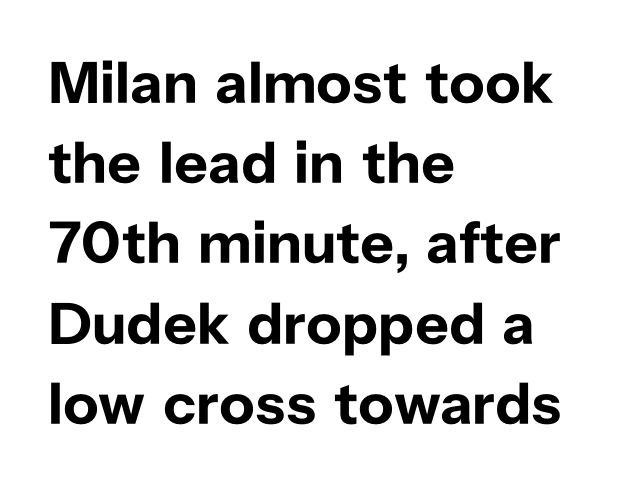
The image shows 59 px bold sans-serif type, upright; set left-aligned, normal line spacing (1.36x), normal letter spacing, not underlined; low stroke contrast and a medium x-height.
